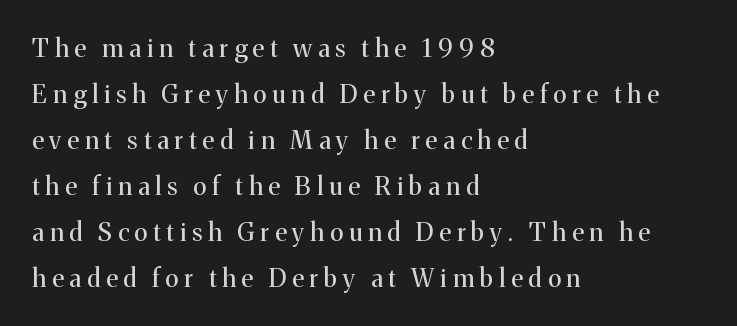
The weight tops out at a normal text grade. The area under the type is left untouched. This sample is left-justified, so line endings fall wherever the words run out. Someone cranked the tracking dial way up on this one. Nope, not italic — everything's standing straight.
